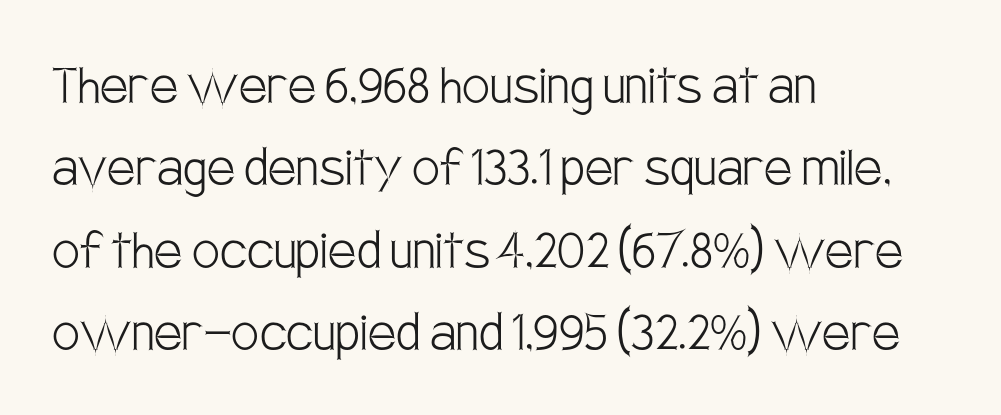
{"serif": "no", "italic": "no", "bold": "no", "weight": "light", "width": "condensed", "stroke_contrast": "low", "x_height": "large", "monospaced": "no", "underline": "no", "align": "left", "line_spacing": "normal", "line_spacing_ratio": 1.33, "letter_spacing": "normal", "letter_spacing_em": 0.0, "glyph_px": 62}
